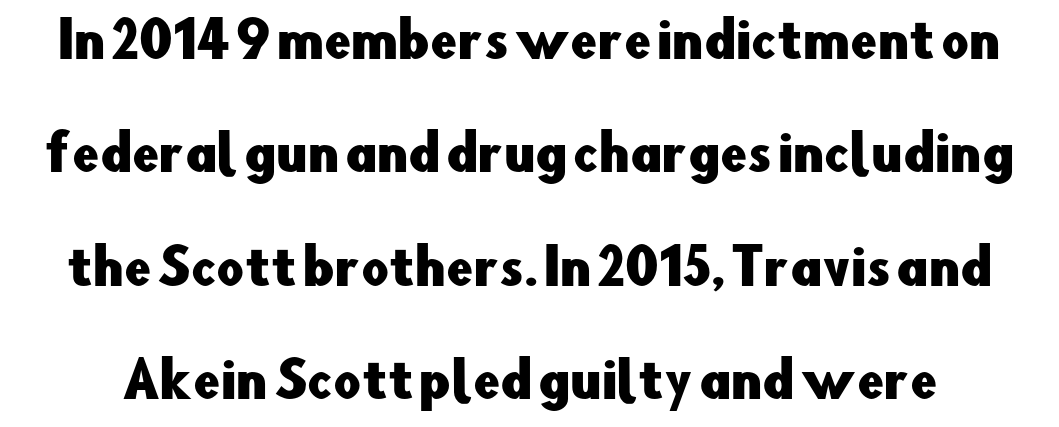
How would I describe the line gaps? Wide and relaxed. The passage shown is not underscored anywhere. The horizontal fit of the characters is conventional and even. Each letter's strokes conclude bluntly, with no projecting serifs. Every character sits straight up, as roman type does.
